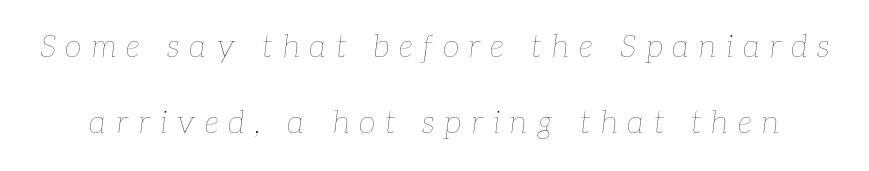
The image shows 31 px thin type, italic (leaning right); set loose line spacing (2.44x), unusually wide letter spacing (+0.31 em), not underlined; low stroke contrast and a medium x-height.
